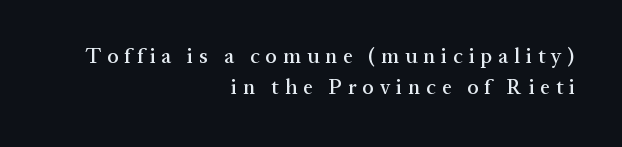
Q: Is the text italic (slanted)? A: No, it is upright.
Q: Is the text underlined? A: No.
Q: How is the paragraph aligned? A: Right-aligned.
Q: Is the spacing between letters normal or unusually wide? A: Unusually wide.
Q: Is the spacing between lines tight, normal or loose? A: Normal.
